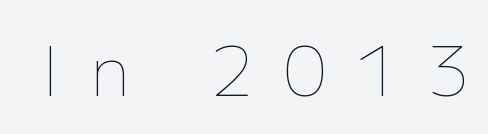
Notice how the stems are strictly vertical — no italics here. The space beneath each line is pristine and unruled. Caption: expanded tracking, letters set apart. Think of a printed novel: that variable character pitch is what you see here. This is not heavy type; no bold has been used.
